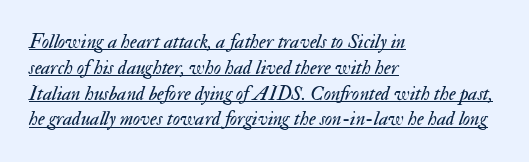
{"italic": "yes", "lean": "right", "slant_degrees": 17, "bold": "no", "underline": "yes", "align": "left", "line_spacing": "normal", "line_spacing_ratio": 1.29, "letter_spacing": "normal", "letter_spacing_em": 0.0, "glyph_px": 20}
